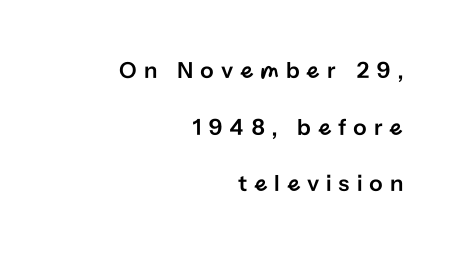
{"italic": "no", "underline": "no", "align": "right", "line_spacing": "loose", "line_spacing_ratio": 2.36, "letter_spacing": "wide", "letter_spacing_em": 0.28, "glyph_px": 24}
